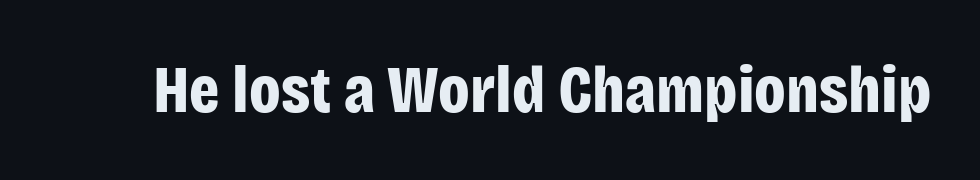
Q: Is the text bold? A: Yes.
Q: Is the text italic (slanted)? A: No, it is upright.
Q: Is the typeface a serif or a sans-serif typeface? A: Sans-serif.
Q: Is the text underlined? A: No.
Q: Is the spacing between letters normal or unusually wide? A: Normal.
Q: Width (condensed, normal, or wide)? A: Condensed.
Q: Stroke contrast? A: Low.
Q: x-height? A: Large.
Q: Monospaced? A: No.
